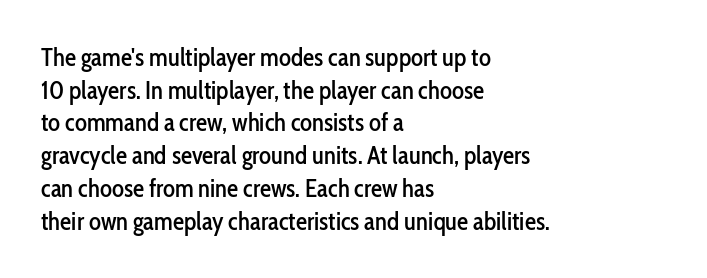
Q: Is the text italic (slanted)? A: No, it is upright.
Q: Is the text underlined? A: No.
Q: How is the paragraph aligned? A: Left-aligned.
Q: Is the spacing between letters normal or unusually wide? A: Normal.
Q: Is the spacing between lines tight, normal or loose? A: Normal.
